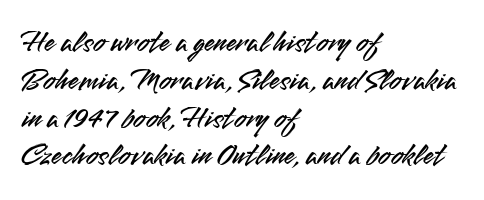
The image shows 31 px sans-serif type; set left-aligned, line spacing 1.22x, normal letter spacing, not underlined; medium stroke contrast and a small x-height.
